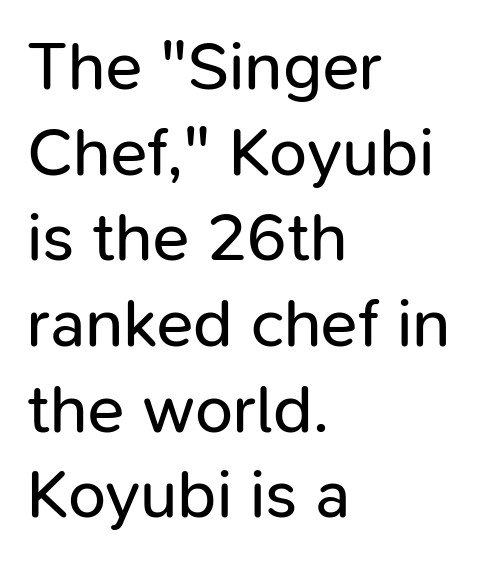
Q: Is the text bold? A: No.
Q: Is the text italic (slanted)? A: No, it is upright.
Q: Is the typeface a serif or a sans-serif typeface? A: Sans-serif.
Q: Is the text underlined? A: No.
Q: How is the paragraph aligned? A: Left-aligned.
Q: Is the spacing between letters normal or unusually wide? A: Normal.
Q: Is the spacing between lines tight, normal or loose? A: Normal.
Q: Width (condensed, normal, or wide)? A: Normal.
Q: Stroke contrast? A: Low.
Q: x-height? A: Medium.
Q: Monospaced? A: No.
